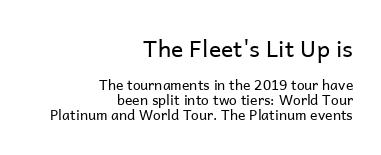
The image shows 23 px text type, upright; set right-aligned, tight line spacing (1.1x), normal letter spacing, not underlined; the first (top) block is 1.64x larger.
